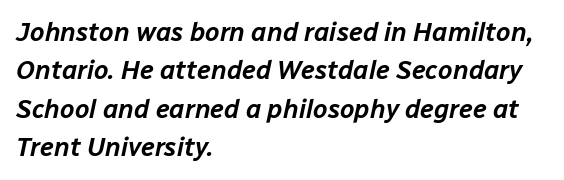
The image shows 26 px text type, italic (leaning right); set left-aligned, normal line spacing (1.48x), normal letter spacing, not underlined.
